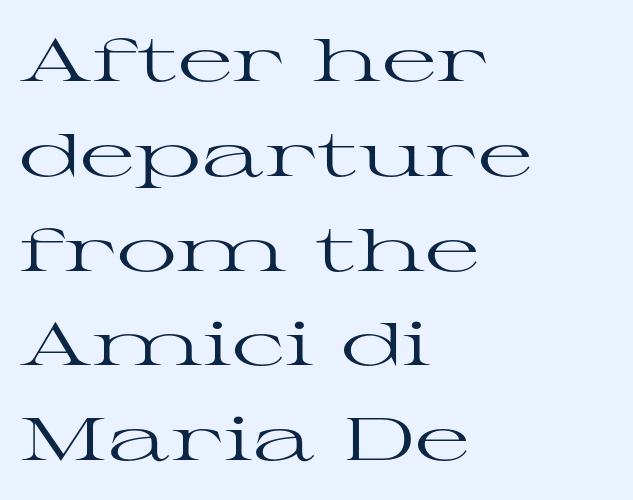
Q: Is the text bold? A: No.
Q: Is the text italic (slanted)? A: No, it is upright.
Q: Is the typeface a serif or a sans-serif typeface? A: Serif.
Q: Is the text underlined? A: No.
Q: How is the paragraph aligned? A: Left-aligned.
Q: Is the spacing between letters normal or unusually wide? A: Normal.
Q: Is the spacing between lines tight, normal or loose? A: Normal.
Q: Width (condensed, normal, or wide)? A: Wide.
Q: Stroke contrast? A: High.
Q: x-height? A: Medium.
Q: Monospaced? A: No.
